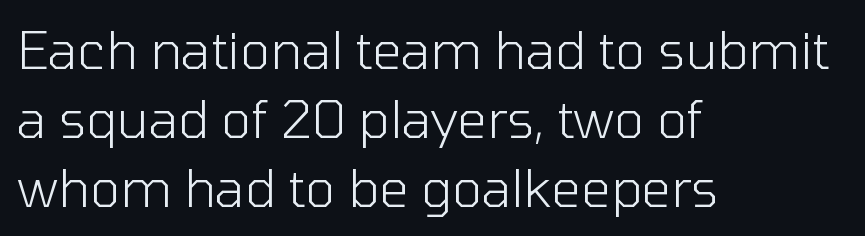
Q: Is the text bold? A: No.
Q: Is the text italic (slanted)? A: No, it is upright.
Q: Is the typeface a serif or a sans-serif typeface? A: Sans-serif.
Q: Is the text underlined? A: No.
Q: How is the paragraph aligned? A: Left-aligned.
Q: Is the spacing between letters normal or unusually wide? A: Normal.
Q: Is the spacing between lines tight, normal or loose? A: Normal.
Q: Width (condensed, normal, or wide)? A: Normal.
Q: Stroke contrast? A: Low.
Q: x-height? A: Medium.
Q: Monospaced? A: No.
